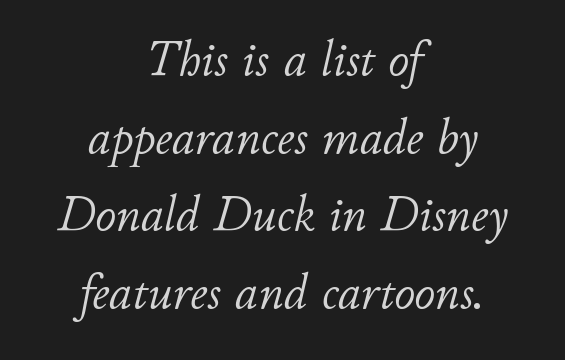
Q: Is the text bold? A: No.
Q: Is the text italic (slanted)? A: Yes, it leans right by about 11 degrees.
Q: Is the text underlined? A: No.
Q: How is the paragraph aligned? A: Centered.
Q: Is the spacing between letters normal or unusually wide? A: Normal.
Q: Is the spacing between lines tight, normal or loose? A: Normal.
Q: Width (condensed, normal, or wide)? A: Normal.
Q: Stroke contrast? A: Low.
Q: x-height? A: Small.
Q: Monospaced? A: No.
